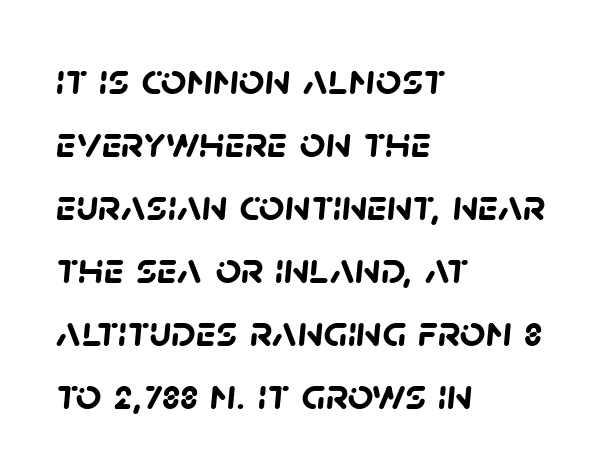
Weight check: bold — yes, fully. Honestly, the letter spacing is just normal — you wouldn't notice it. Typeset ragged right — the left edge is the straight one. These lines are rendered in a variable-pitch font. The baseline area is clear.
